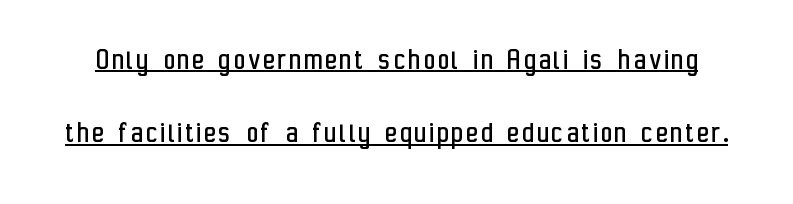
{"serif": "no", "italic": "no", "bold": "no", "weight": "regular", "width": "condensed", "stroke_contrast": "low", "x_height": "medium", "monospaced": "no", "underline": "yes", "line_spacing": "loose", "line_spacing_ratio": 2.36, "glyph_px": 31}
